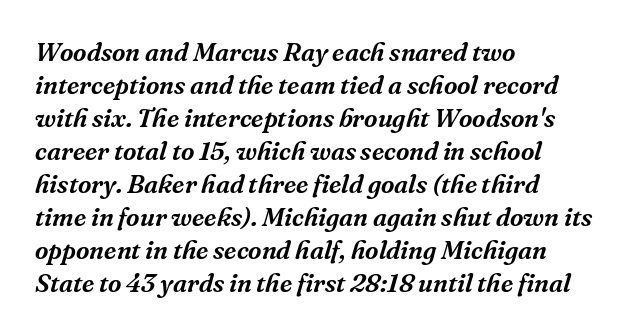
The image shows 26 px text type, italic (leaning right); set left-aligned, normal line spacing (1.27x), normal letter spacing, not underlined.
